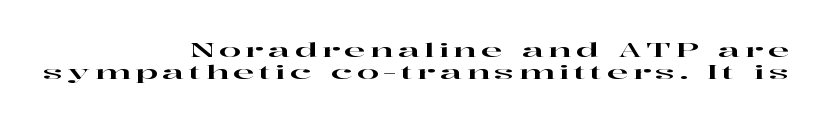
Q: Is the text italic (slanted)? A: No, it is upright.
Q: Is the text underlined? A: No.
Q: How is the paragraph aligned? A: Right-aligned.
Q: Is the spacing between letters normal or unusually wide? A: Unusually wide.
Q: Is the spacing between lines tight, normal or loose? A: Tight.
